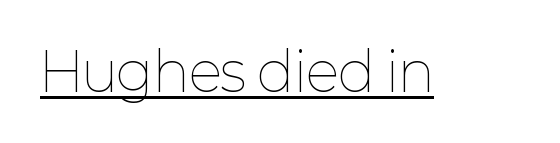
The image shows 53 px thin type, upright; set normal letter spacing, underlined; low stroke contrast and a medium x-height.
